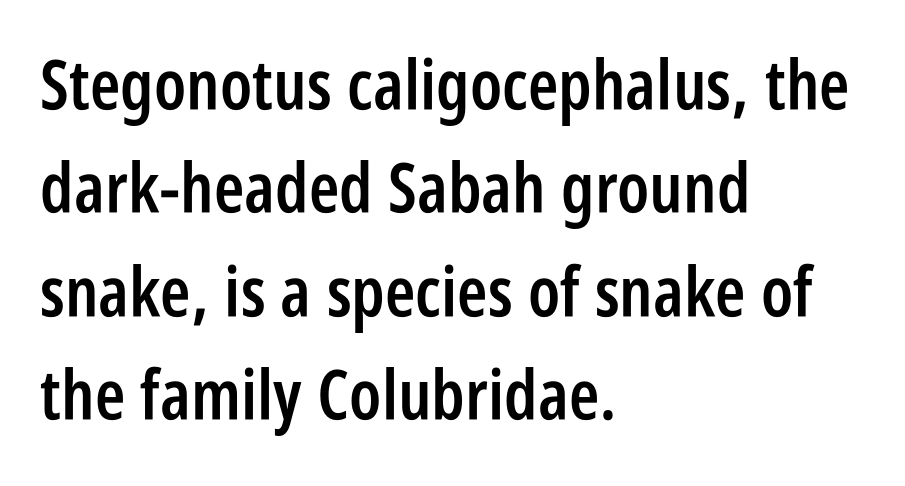
The image shows 69 px semibold, condensed sans-serif type, upright; set left-aligned, normal line spacing (1.5x), normal letter spacing, not underlined; low stroke contrast and a large x-height.
